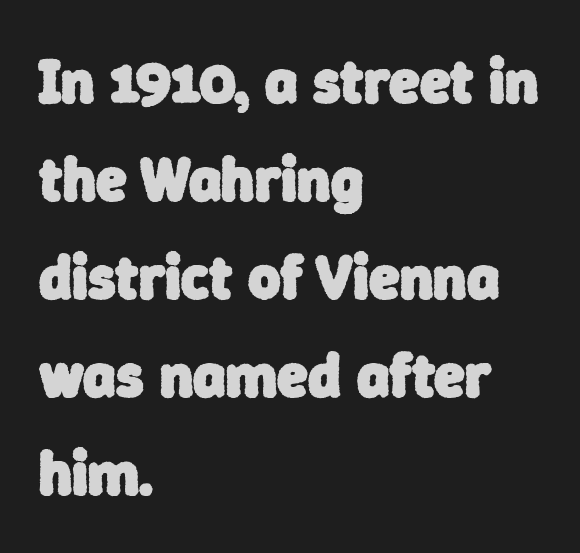
Where is the straight margin? On the left. Thick stems and heavy bowls — unmistakably bold. Notice how descenders clear the ascenders below comfortably — that's standard leading. Tracking here is standard; glyphs follow each other at the usual distance.
